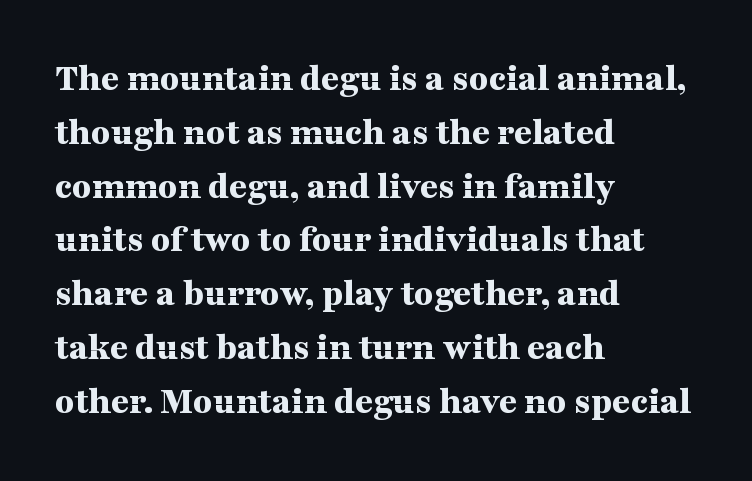
The image shows 39 px bold, wide serif type, upright; set left-aligned, normal line spacing (1.38x), normal letter spacing, not underlined; medium stroke contrast and a medium x-height.
